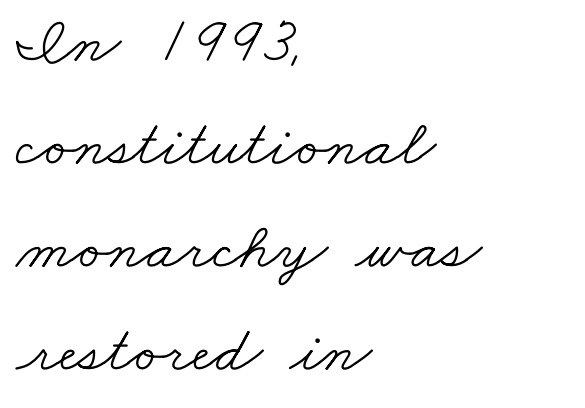
This rendering features lettering with no underline. Inter-character spacing is left at the font's built-in metrics. Character widths vary here, with narrow letters taking less room than wide ones. These glyphs show unthickened strokes, regular width or finer. Vertical spacing — default.
